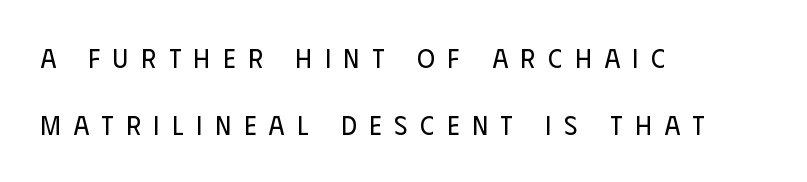
Q: Is the text bold? A: No.
Q: Is the text italic (slanted)? A: No, it is upright.
Q: Is the text underlined? A: No.
Q: How is the paragraph aligned? A: Left-aligned.
Q: Is the spacing between letters normal or unusually wide? A: Unusually wide.
Q: Is the spacing between lines tight, normal or loose? A: Loose.
